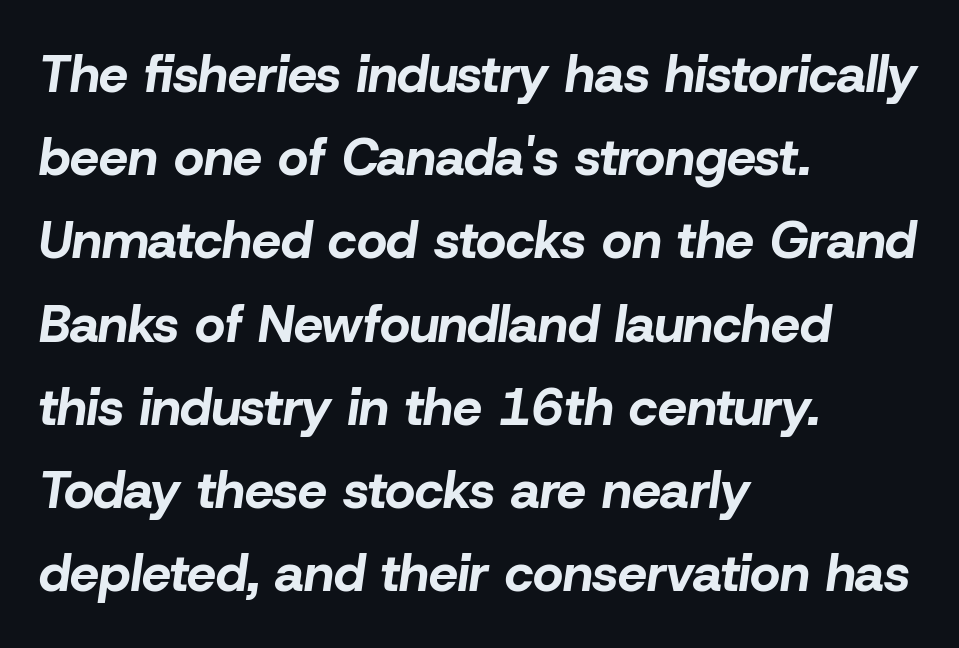
The image shows 52 px bold type, italic (leaning right); set left-aligned, normal line spacing (1.6x), normal letter spacing, not underlined; low stroke contrast and a medium x-height.
